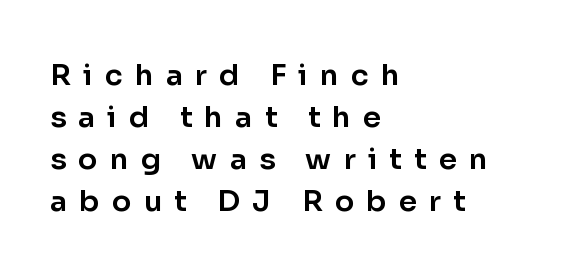
The image shows 29 px sans-serif type, upright; set left-aligned, normal line spacing (1.45x), unusually wide letter spacing (+0.42 em), not underlined; low stroke contrast and a medium x-height.
